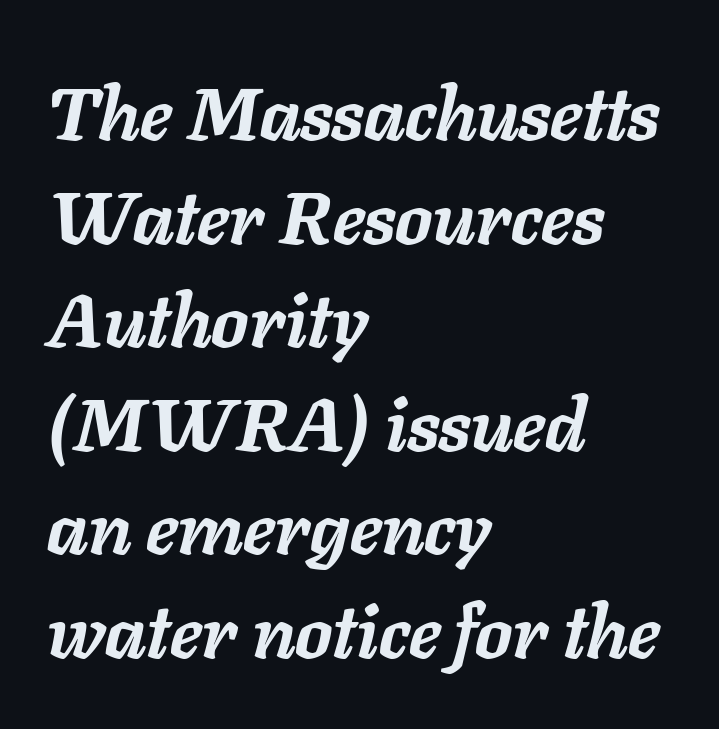
Q: Is the text bold? A: Yes.
Q: Is the text italic (slanted)? A: Yes, it leans right by about 11 degrees.
Q: Is the text underlined? A: No.
Q: How is the paragraph aligned? A: Left-aligned.
Q: Is the spacing between letters normal or unusually wide? A: Normal.
Q: Is the spacing between lines tight, normal or loose? A: Normal.
Q: Width (condensed, normal, or wide)? A: Normal.
Q: Stroke contrast? A: Low.
Q: x-height? A: Medium.
Q: Monospaced? A: No.
